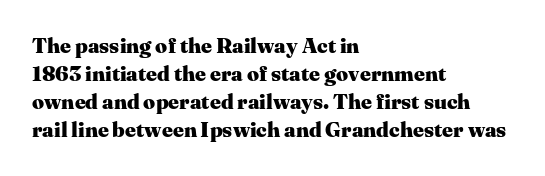
Q: Is the text bold? A: Yes.
Q: Is the text italic (slanted)? A: No, it is upright.
Q: Is the text underlined? A: No.
Q: How is the paragraph aligned? A: Left-aligned.
Q: Is the spacing between letters normal or unusually wide? A: Normal.
Q: Is the spacing between lines tight, normal or loose? A: Normal.
